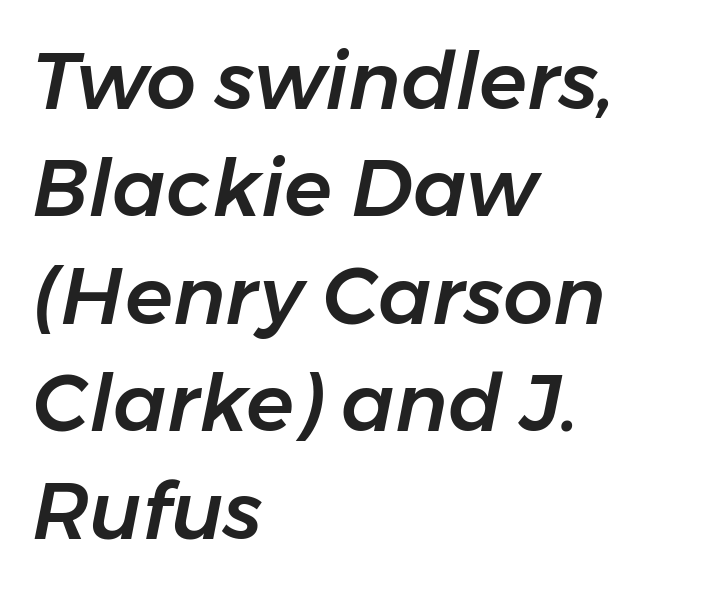
Q: Is the text italic (slanted)? A: Yes, it leans right by about 11 degrees.
Q: Is the text underlined? A: No.
Q: How is the paragraph aligned? A: Left-aligned.
Q: Is the spacing between letters normal or unusually wide? A: Normal.
Q: Is the spacing between lines tight, normal or loose? A: Normal.
Q: Width (condensed, normal, or wide)? A: Normal.
Q: Stroke contrast? A: Low.
Q: x-height? A: Medium.
Q: Monospaced? A: No.
